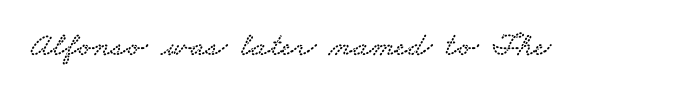
Q: Is the text underlined? A: No.
Q: Is the spacing between letters normal or unusually wide? A: Normal.
Q: Width (condensed, normal, or wide)? A: Wide.
Q: Stroke contrast? A: Low.
Q: x-height? A: Small.
Q: Monospaced? A: No.
